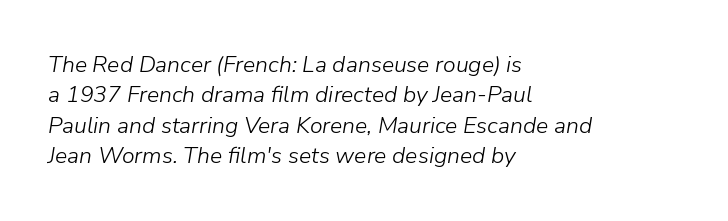
The image shows 23 px text type, italic (leaning right); set left-aligned, normal line spacing (1.32x), normal letter spacing, not underlined.
